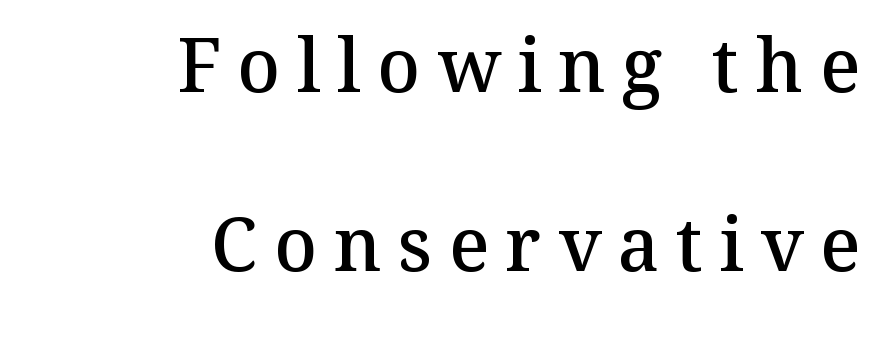
The image shows 74 px semibold serif type, upright; set right-aligned, loose line spacing (2.42x), unusually wide letter spacing (+0.22 em), not underlined; medium stroke contrast and a medium x-height.
